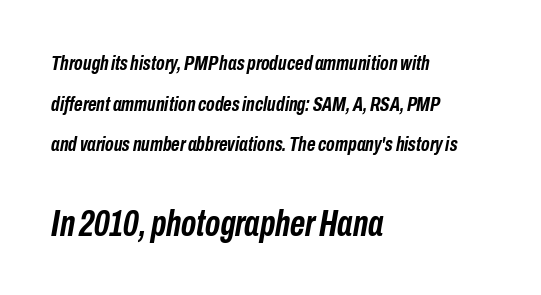
The image shows 37 px semibold, condensed type, italic (leaning right); set left-aligned, loose line spacing (1.94x), normal letter spacing, not underlined; the second (bottom) block is 1.76x larger; low stroke contrast and a medium x-height.
